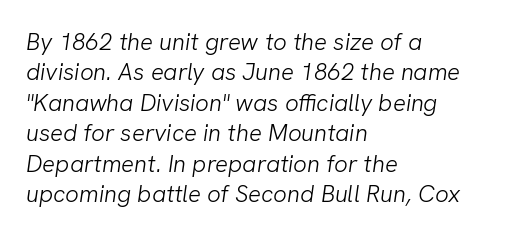
Q: Is the text bold? A: No.
Q: Is the text underlined? A: No.
Q: How is the paragraph aligned? A: Left-aligned.
Q: Is the spacing between letters normal or unusually wide? A: Normal.
Q: Is the spacing between lines tight, normal or loose? A: Normal.
